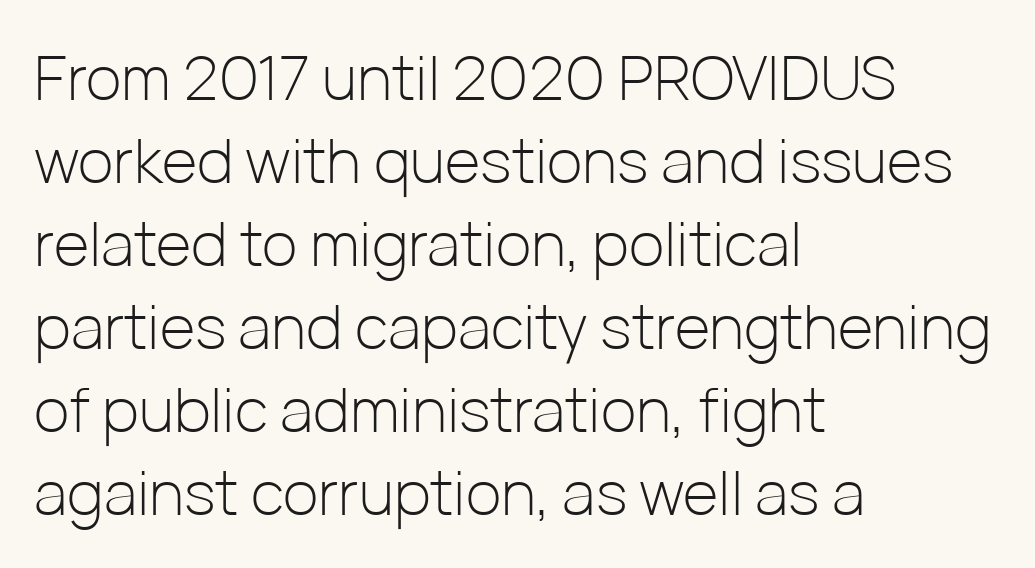
A typesetter would mark this as roman, not italic. Notice how descenders clear the ascenders below comfortably — that's standard leading. The rendering shows plain stroke endings on the letterforms — a sans-serif design. Glyph-to-glyph distance matches everyday printed text.
